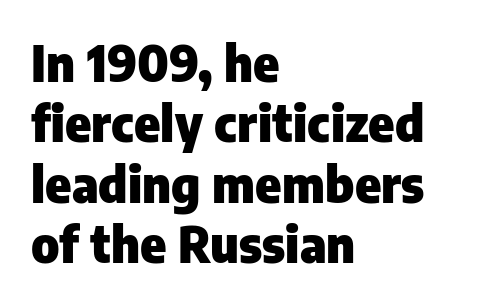
The horizontal fit of the characters is conventional and even. The axis of the letterforms is exactly vertical. Strong, thick strokes mark this as bold type. Each letter's strokes conclude bluntly, with no projecting serifs. One-word summary of the alignment: left.
